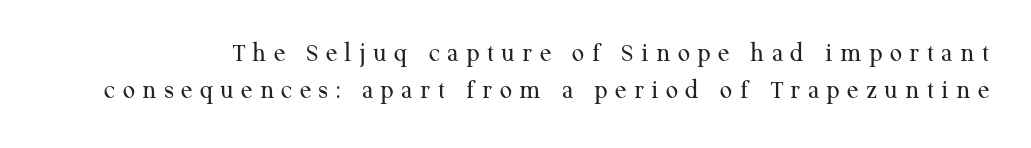
{"italic": "no", "bold": "no", "underline": "no", "line_spacing": "normal", "line_spacing_ratio": 1.38, "letter_spacing": "wide", "letter_spacing_em": 0.27, "glyph_px": 27}
